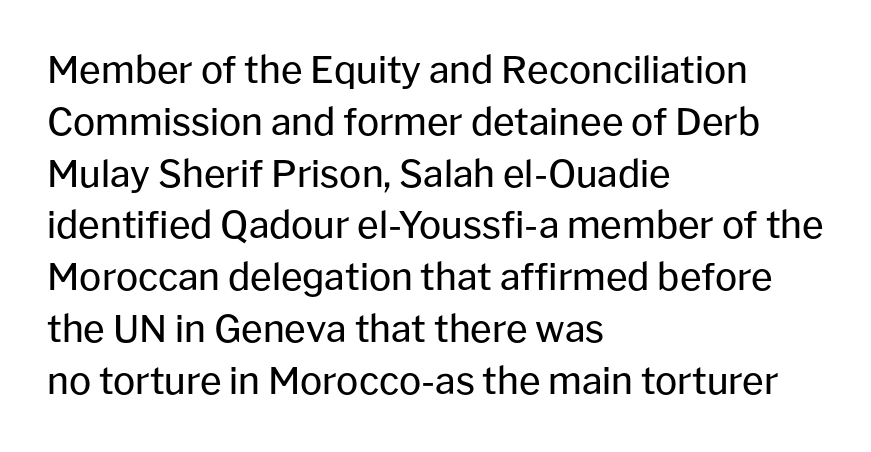
These lines keep a tight, regular rhythm from letter to letter. No feet cap the strokes, marking this as sans-serif type. The passage shown is typed in a proportional face where columns would drift. Weight class: somewhere from thin through regular. The rendering anchors every line to the left-hand side. Nobody drew a line under any word here.
